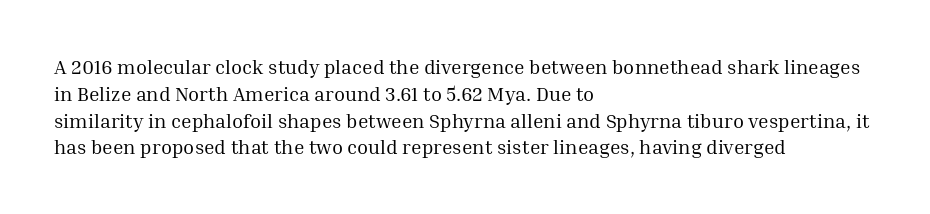
{"italic": "no", "bold": "no", "underline": "no", "align": "left", "line_spacing": "normal", "line_spacing_ratio": 1.34, "letter_spacing": "normal", "letter_spacing_em": 0.0, "glyph_px": 20}
